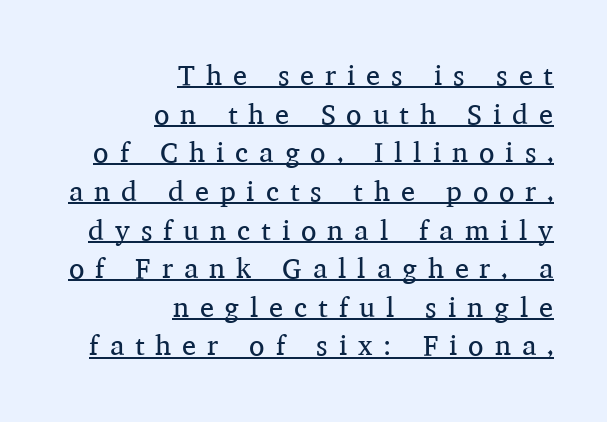
Q: Is the text bold? A: No.
Q: Is the text italic (slanted)? A: No, it is upright.
Q: Is the typeface a serif or a sans-serif typeface? A: Serif.
Q: Is the text underlined? A: Yes.
Q: How is the paragraph aligned? A: Right-aligned.
Q: Is the spacing between letters normal or unusually wide? A: Unusually wide.
Q: Is the spacing between lines tight, normal or loose? A: Normal.
Q: Width (condensed, normal, or wide)? A: Normal.
Q: Stroke contrast? A: Medium.
Q: x-height? A: Medium.
Q: Monospaced? A: No.
